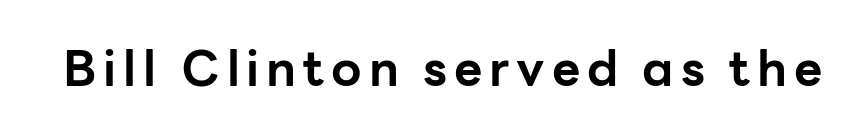
{"serif": "no", "italic": "no", "bold": "yes", "weight": "bold", "width": "normal", "stroke_contrast": "low", "x_height": "medium", "monospaced": "no", "underline": "no", "glyph_px": 49}
